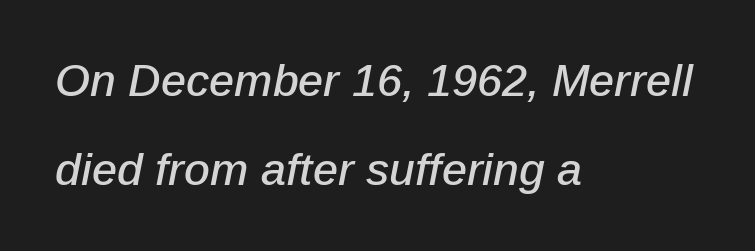
There is no visible air inserted between adjacent glyphs. Notice the wide empty band between every row — that's loose leading. Each letter keeps its own natural width here, so spacing adapts to shape. Bare-footed words on every line.
